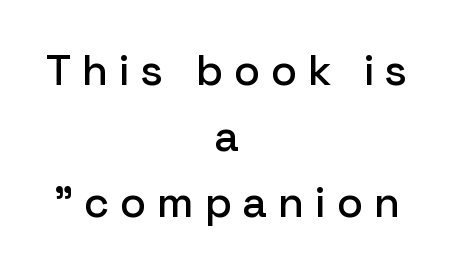
{"serif": "no", "italic": "no", "width": "normal", "stroke_contrast": "low", "x_height": "medium", "monospaced": "no", "underline": "no", "align": "center", "line_spacing": "normal", "line_spacing_ratio": 1.54, "letter_spacing": "wide", "letter_spacing_em": 0.27, "glyph_px": 43}
